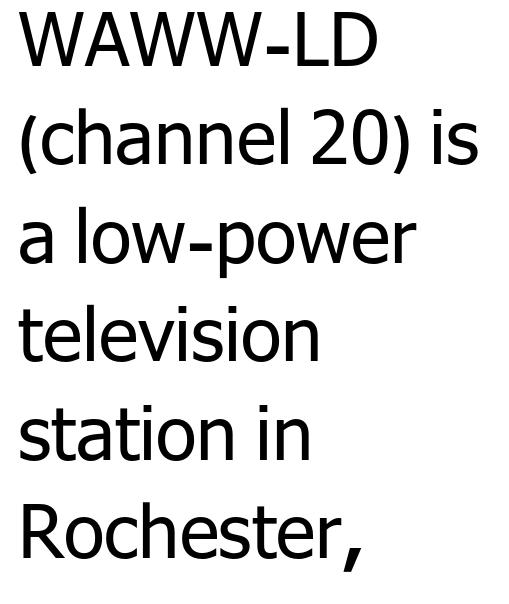
Check the space under the baseline: it is left empty. Horizontal alignment here is leftward, the default for most running prose. Tracking here is standard; glyphs follow each other at the usual distance. Is this a fixed-width face? No — the glyphs have proportional, varying widths. On a weight scale, this lands at 450 or below.
